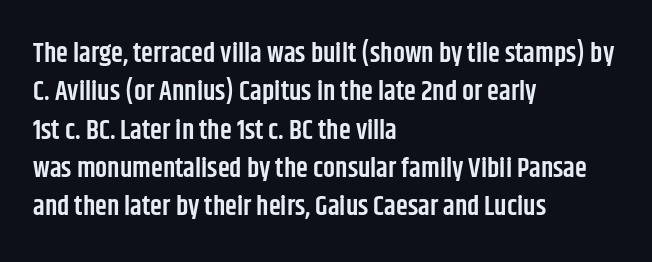
The image shows 27 px text type, upright; set left-aligned, normal line spacing (1.42x), normal letter spacing, not underlined.
